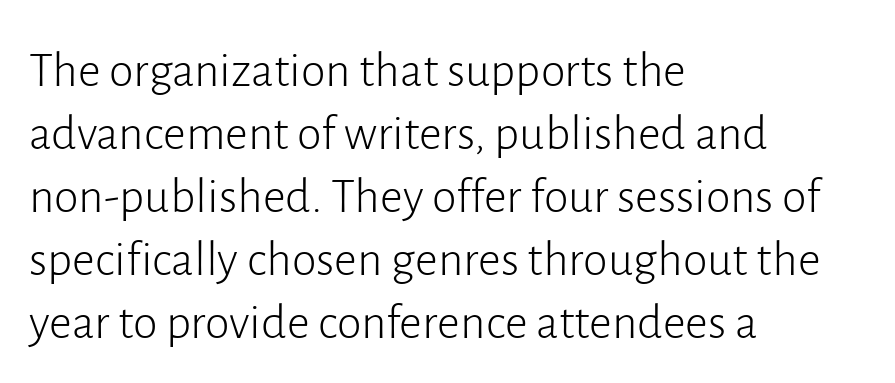
Weight: not bold — regular or lighter. The passage shown is typeset with a sans-serif family. Reading down the column, the eye jumps a familiar distance to each next line. Underline: absent. The typesetter chose a ragged-right arrangement here. These lines are rendered in a variable-pitch font.
